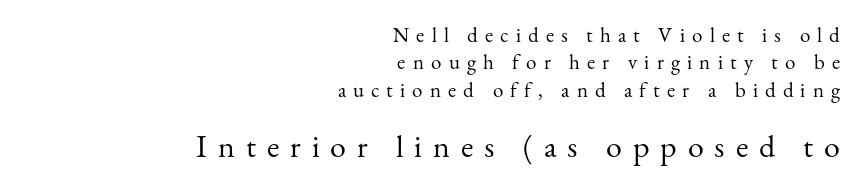
{"serif": "yes", "italic": "no", "bold": "no", "weight": "regular", "width": "normal", "stroke_contrast": "medium", "x_height": "small", "monospaced": "no", "underline": "no", "align": "right", "line_spacing": "normal", "line_spacing_ratio": 1.3, "letter_spacing": "wide", "letter_spacing_em": 0.34, "larger_block": "second", "size_ratio": 1.52, "glyph_px": 32}
